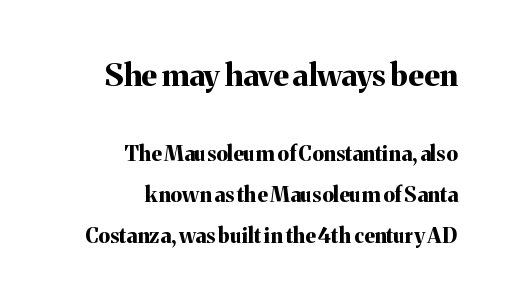
{"serif": "yes", "italic": "no", "bold": "yes", "weight": "bold", "width": "normal", "stroke_contrast": "medium", "x_height": "medium", "monospaced": "no", "underline": "no", "align": "right", "line_spacing": "loose", "line_spacing_ratio": 1.95, "letter_spacing": "normal", "letter_spacing_em": 0.0, "larger_block": "first", "size_ratio": 1.48, "glyph_px": 31}
